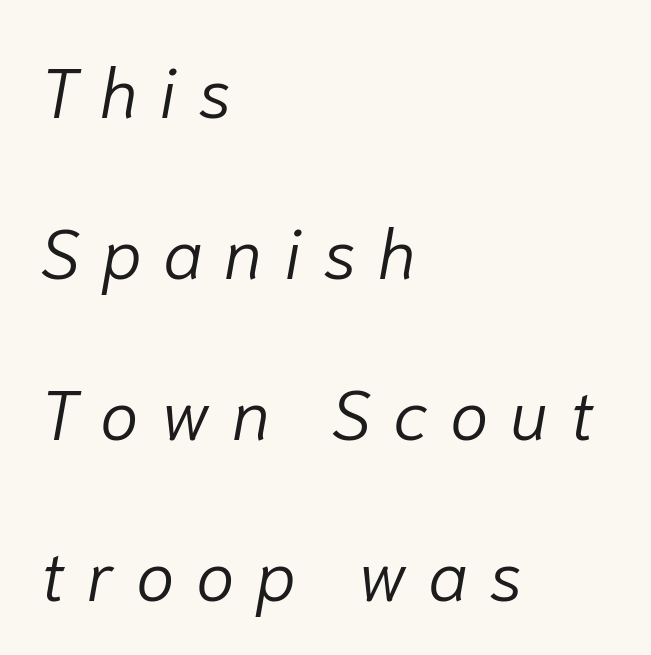
Q: Is the text bold? A: No.
Q: Is the text italic (slanted)? A: Yes, it leans right by about 10 degrees.
Q: Is the text underlined? A: No.
Q: How is the paragraph aligned? A: Left-aligned.
Q: Is the spacing between letters normal or unusually wide? A: Unusually wide.
Q: Is the spacing between lines tight, normal or loose? A: Loose.
Q: Width (condensed, normal, or wide)? A: Normal.
Q: Stroke contrast? A: Low.
Q: x-height? A: Medium.
Q: Monospaced? A: No.
